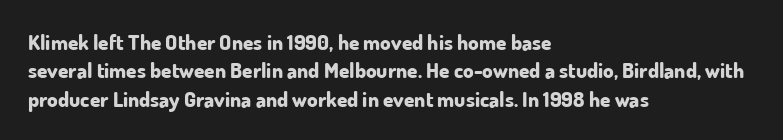
The lines in this sample share a left origin and differ only in where they stop. The block of text has a typical density, with ordinary space between rows. Posture: upright roman. The characters look thick and weighty, a clear bold. Letters rest on an invisible, unmarked baseline. There is no visible air inserted between adjacent glyphs.
